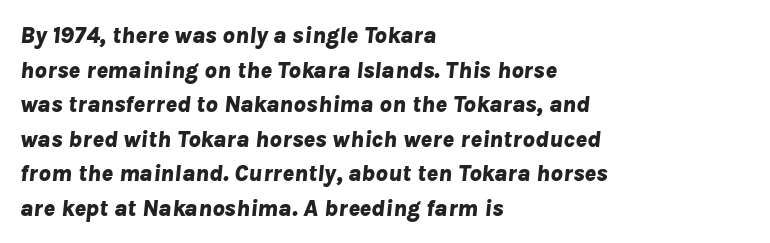
{"italic": "yes", "lean": "right", "slant_degrees": 8, "bold": "yes", "underline": "no", "align": "left", "line_spacing": "normal", "line_spacing_ratio": 1.44, "letter_spacing": "normal", "letter_spacing_em": 0.0, "glyph_px": 24}
